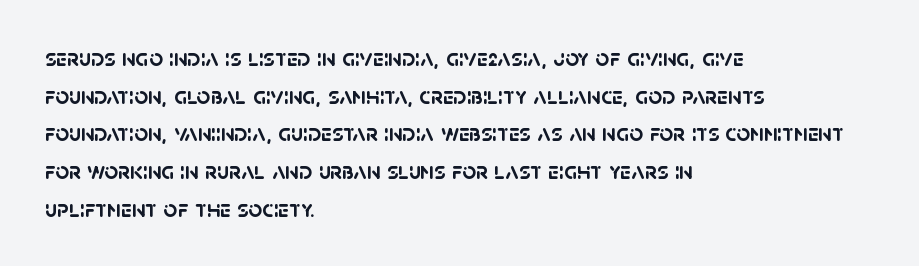
The image shows 24 px bold type; set left-aligned, normal line spacing (1.57x), normal letter spacing, not underlined.
